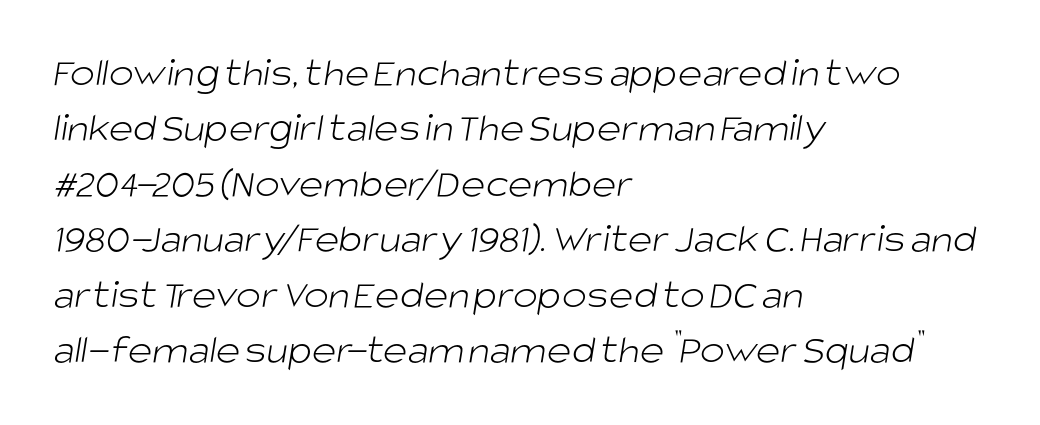
Q: Is the text bold? A: No.
Q: Is the typeface a serif or a sans-serif typeface? A: Sans-serif.
Q: Is the text underlined? A: No.
Q: How is the paragraph aligned? A: Left-aligned.
Q: Is the spacing between letters normal or unusually wide? A: Normal.
Q: Is the spacing between lines tight, normal or loose? A: Normal.
Q: Width (condensed, normal, or wide)? A: Normal.
Q: Stroke contrast? A: Low.
Q: x-height? A: Large.
Q: Monospaced? A: No.
